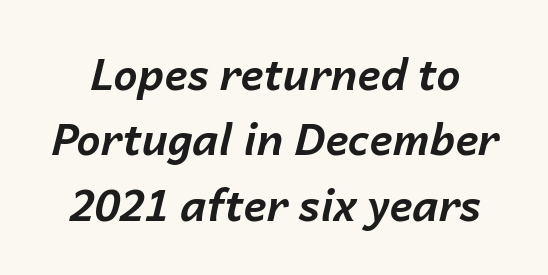
The block of text has a typical density, with ordinary space between rows. The face used here has a pronounced slope to its letters. Words appear dense and cohesive because spacing is normal. Chunky letters — that's bold for sure. Only glyphs here, with clear space below each row.
